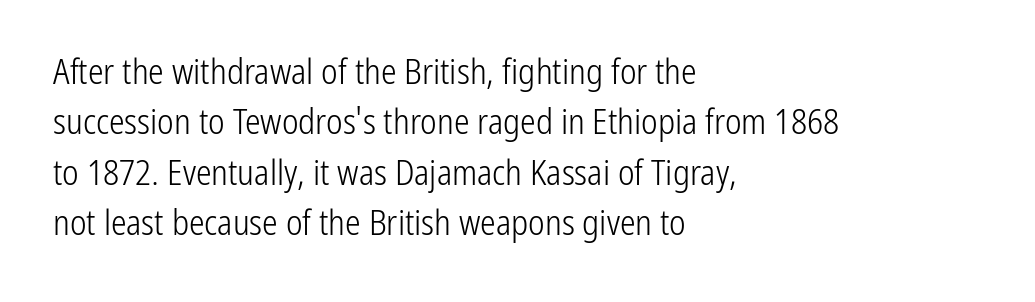
{"serif": "no", "italic": "no", "bold": "no", "weight": "light", "width": "condensed", "stroke_contrast": "low", "x_height": "medium", "monospaced": "no", "underline": "no", "align": "left", "line_spacing": "normal", "line_spacing_ratio": 1.44, "letter_spacing": "normal", "letter_spacing_em": 0.0, "glyph_px": 35}
